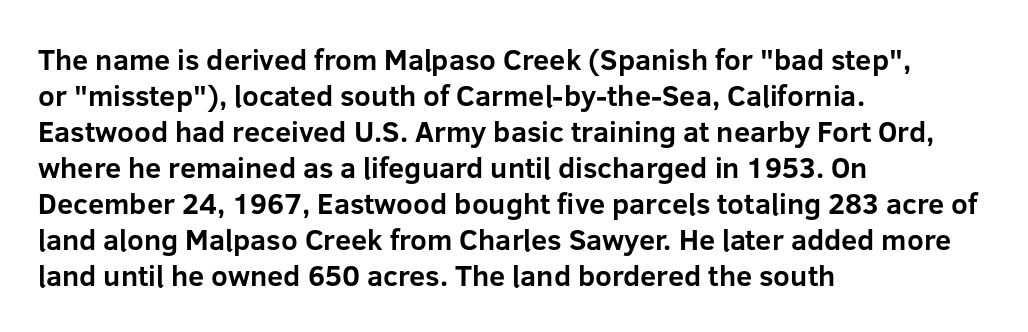
Heavy, bold letterforms. The typography opts for an upright posture over an oblique one. Words float on clear page, feet unadorned. Nope, no serifs anywhere on these letters. The tracking reads as untouched default to a designer's eye.
